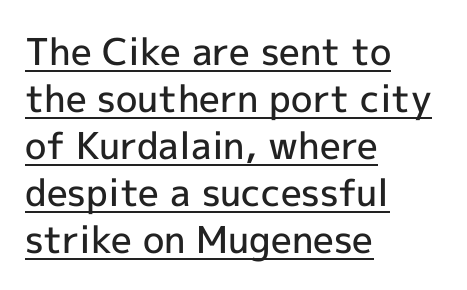
The image shows 37 px semibold sans-serif type, upright; set left-aligned, normal line spacing (1.27x), normal letter spacing, underlined; a medium x-height.
